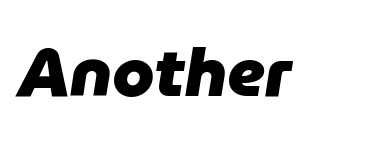
{"italic": "yes", "lean": "right", "slant_degrees": 9, "bold": "yes", "weight": "heavy", "width": "normal", "stroke_contrast": "low", "x_height": "medium", "monospaced": "no", "underline": "no", "letter_spacing": "normal", "letter_spacing_em": 0.0, "glyph_px": 68}
